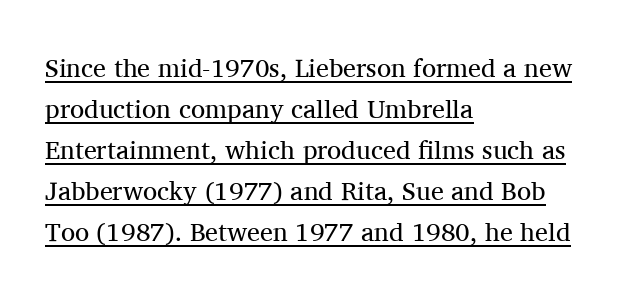
{"italic": "no", "bold": "no", "underline": "yes", "align": "left", "line_spacing": "normal", "line_spacing_ratio": 1.58, "letter_spacing": "normal", "letter_spacing_em": 0.0, "glyph_px": 26}
